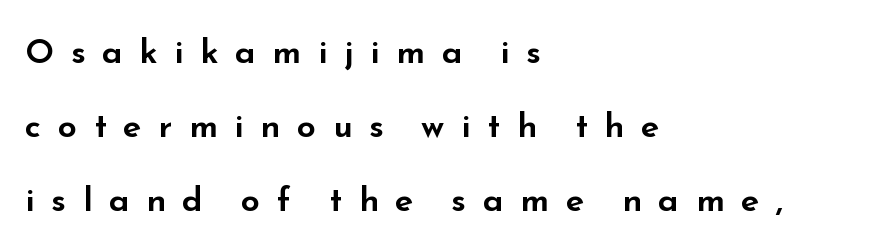
The image shows 34 px wide sans-serif type, upright; set left-aligned, loose line spacing (2.17x), unusually wide letter spacing (+0.49 em), not underlined; low stroke contrast and a small x-height.
